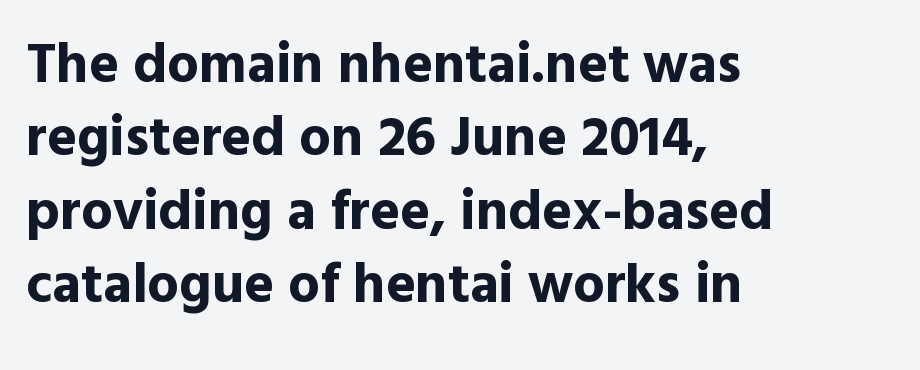
The image shows 56 px bold sans-serif type, upright; set left-aligned, normal line spacing (1.31x), normal letter spacing, not underlined; a medium x-height.
